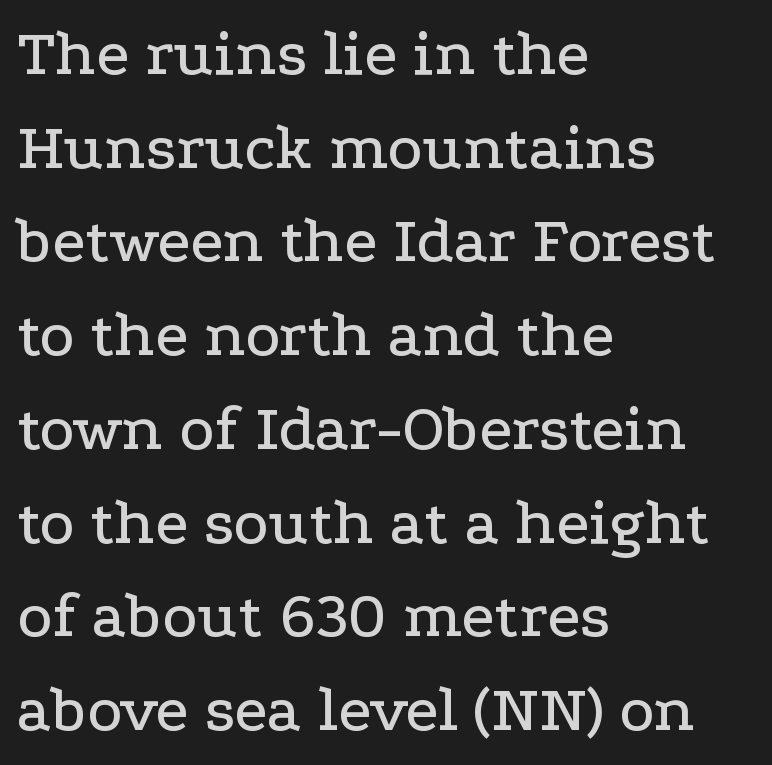
{"serif": "yes", "italic": "no", "width": "wide", "stroke_contrast": "low", "x_height": "medium", "monospaced": "no", "underline": "no", "align": "left", "line_spacing": "normal", "line_spacing_ratio": 1.42, "letter_spacing": "normal", "letter_spacing_em": 0.0, "glyph_px": 66}
